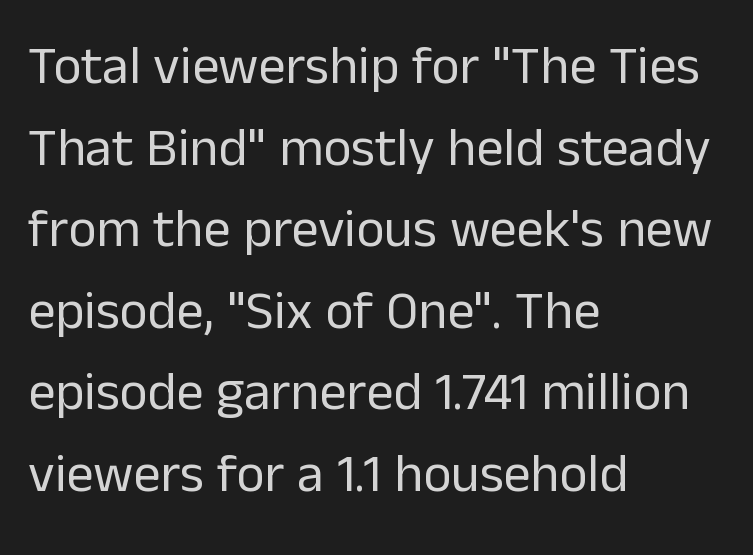
Q: Is the text bold? A: No.
Q: Is the text italic (slanted)? A: No, it is upright.
Q: Is the typeface a serif or a sans-serif typeface? A: Sans-serif.
Q: Is the text underlined? A: No.
Q: How is the paragraph aligned? A: Left-aligned.
Q: Is the spacing between letters normal or unusually wide? A: Normal.
Q: Is the spacing between lines tight, normal or loose? A: Normal.
Q: Width (condensed, normal, or wide)? A: Normal.
Q: Stroke contrast? A: Low.
Q: x-height? A: Medium.
Q: Monospaced? A: No.
